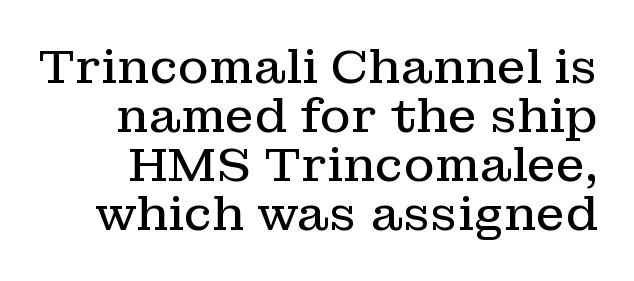
Unmarked baselines from the first word to the last. No chunkiness to these letters — they're not bold. A typesetter would mark this as roman, not italic. Proportional: the letters do not fall into vertical columns. Short note: letters normally spaced. Each new line begins almost immediately beneath the previous one.
